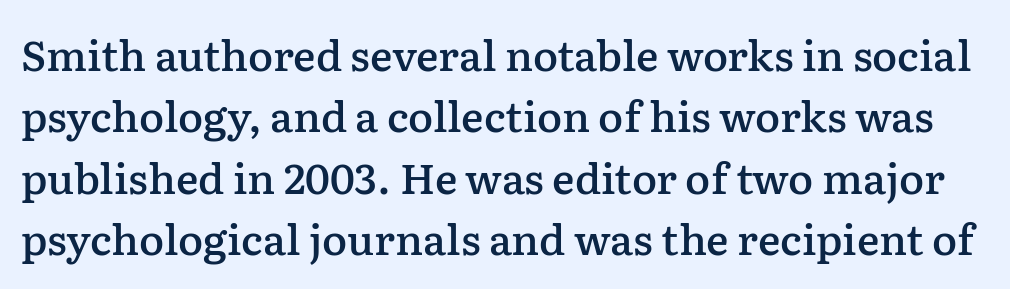
{"serif": "yes", "italic": "no", "bold": "semi", "weight": "semibold", "width": "normal", "stroke_contrast": "low", "x_height": "medium", "monospaced": "no", "underline": "no", "line_spacing": "normal", "line_spacing_ratio": 1.46, "letter_spacing": "normal", "letter_spacing_em": 0.0, "glyph_px": 42}
